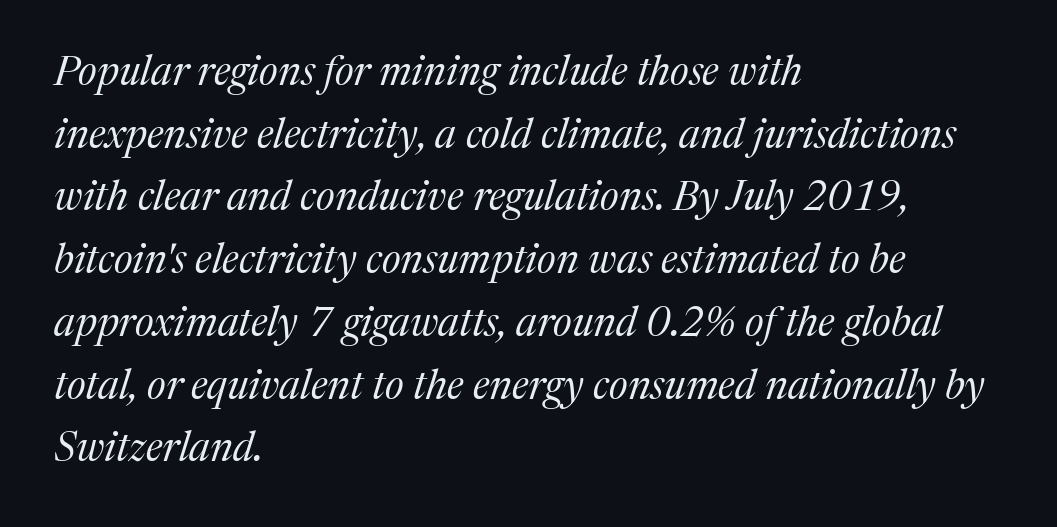
Q: Is the text bold? A: No.
Q: Is the text italic (slanted)? A: Yes, it leans right by about 17 degrees.
Q: Is the typeface a serif or a sans-serif typeface? A: Serif.
Q: Is the text underlined? A: No.
Q: How is the paragraph aligned? A: Left-aligned.
Q: Is the spacing between letters normal or unusually wide? A: Normal.
Q: Is the spacing between lines tight, normal or loose? A: Normal.
Q: Width (condensed, normal, or wide)? A: Normal.
Q: Stroke contrast? A: Medium.
Q: x-height? A: Medium.
Q: Monospaced? A: No.
